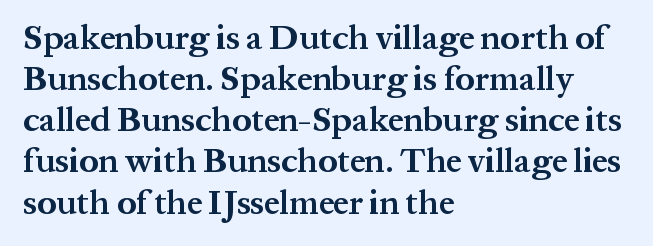
The image shows 34 px bold serif type, upright; set left-aligned, line spacing 1.21x, normal letter spacing, not underlined; medium stroke contrast and a medium x-height.
